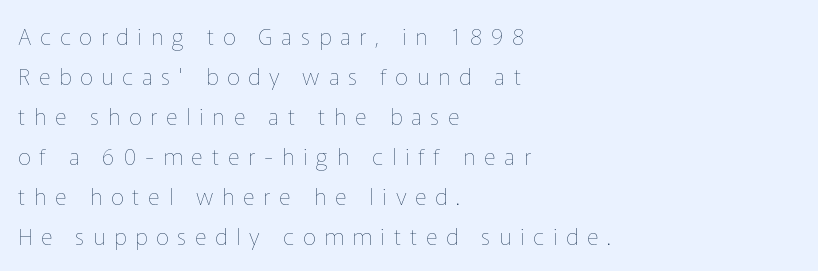
Q: Is the text bold? A: No.
Q: Is the text italic (slanted)? A: No, it is upright.
Q: Is the text underlined? A: No.
Q: How is the paragraph aligned? A: Left-aligned.
Q: Is the spacing between letters normal or unusually wide? A: Unusually wide.
